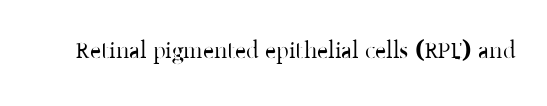
The image shows 24 px text type, upright; set normal letter spacing, not underlined.
